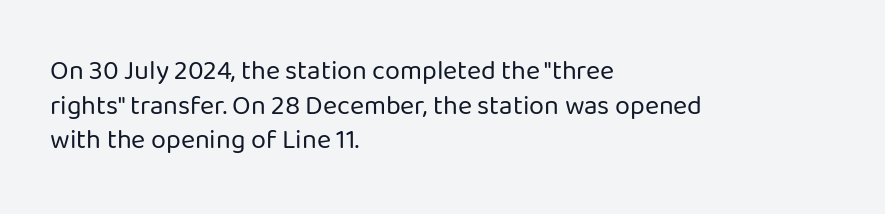
Q: Is the text bold? A: No.
Q: Is the text italic (slanted)? A: No, it is upright.
Q: Is the text underlined? A: No.
Q: How is the paragraph aligned? A: Left-aligned.
Q: Is the spacing between letters normal or unusually wide? A: Normal.
Q: Is the spacing between lines tight, normal or loose? A: Normal.
